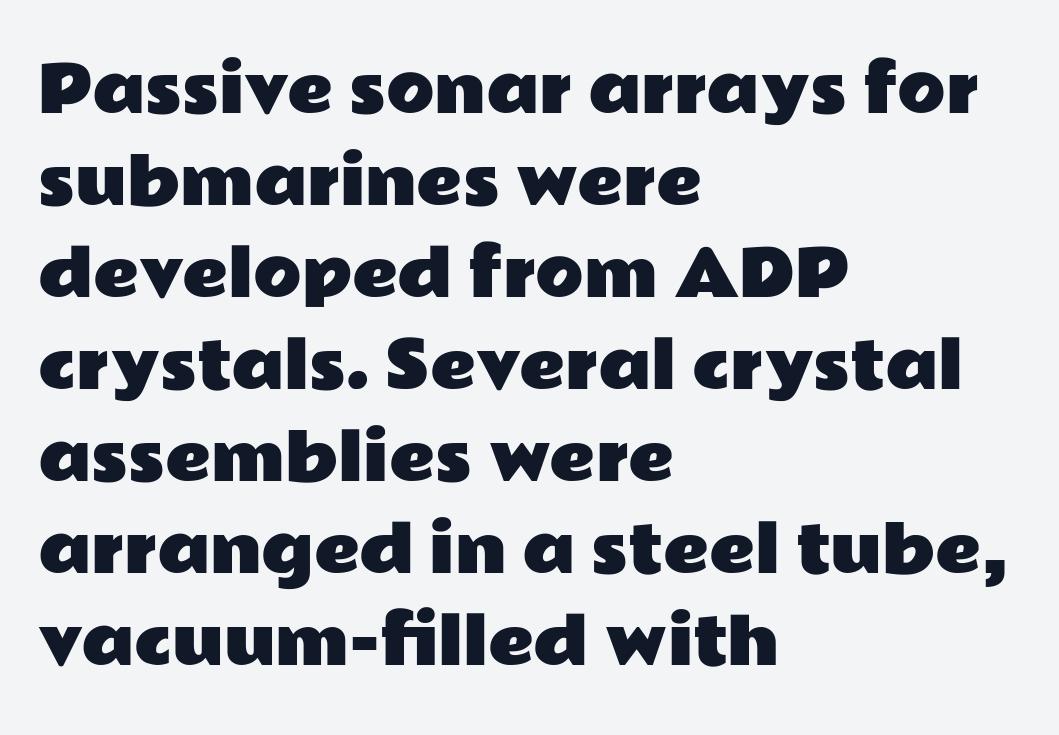
These lines are rendered in a variable-pitch font. Underlining? Definitely not there. Line starts are locked; line ends wander. The rendering shows plain stroke endings on the letterforms — a sans-serif design. Nothing unusual about the tracking: characters are spaced as the font intends. Does the lettering tilt? It doesn't — this is upright.
